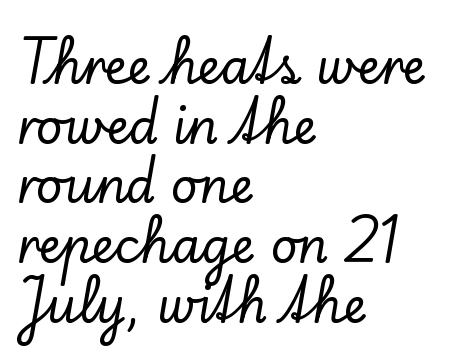
The leading is moderate, giving the passage an even texture. Inter-character spacing is left at the font's built-in metrics. The words here are not underlined. The compositor pushed each line to the left boundary.
